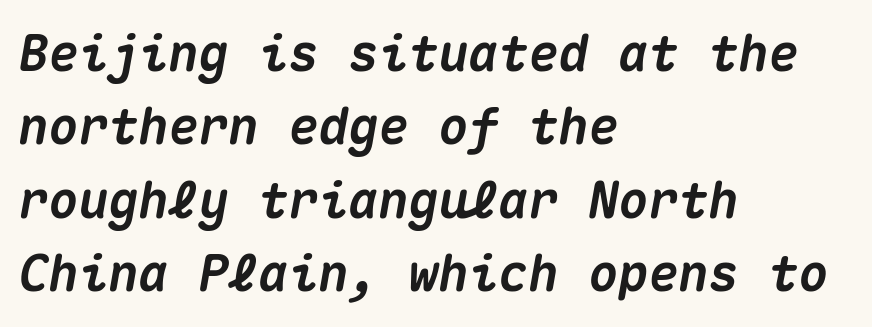
The image shows 50 px heavy type, italic (leaning right), monospaced; set left-aligned, normal line spacing (1.47x), normal letter spacing, not underlined; medium stroke contrast and a medium x-height.
